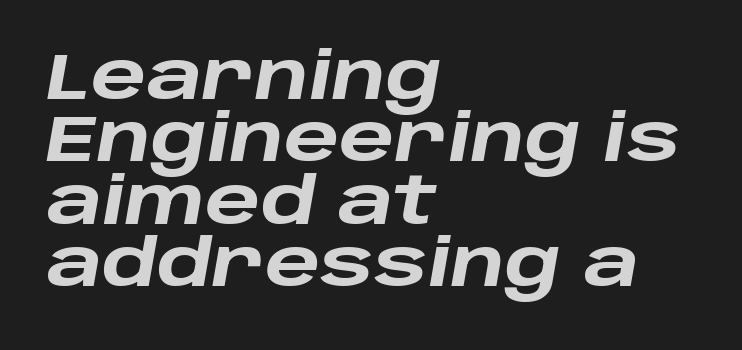
Spacing between characters is what you'd get straight out of the box. The characters look thick and weighty, a clear bold. The face used here has a pronounced slope to its letters. Does the leading feel generous? Not at all — it's pinched.
